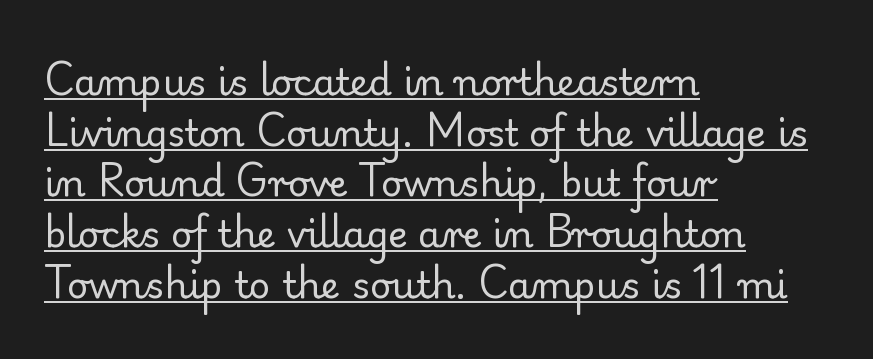
Where is the straight margin? On the left. No italicization has been applied; the sample stays upright. This reads as an unemphasized weight, regular at the heaviest. Each new line begins a customary step beneath the previous one. Caption: lettering with a line underneath.
